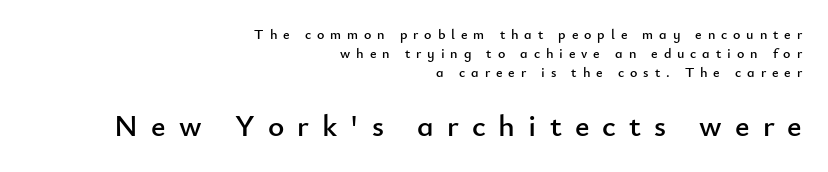
The image shows 31 px sans-serif type, upright; set right-aligned, normal line spacing (1.34x), unusually wide letter spacing (+0.42 em), not underlined; the second (bottom) block is 2.21x larger; low stroke contrast and a small x-height.
